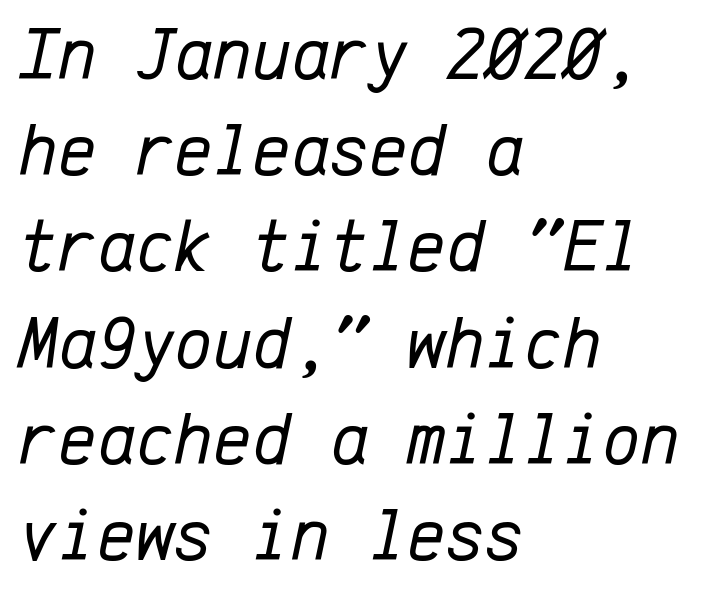
{"italic": "yes", "lean": "right", "slant_degrees": 12, "bold": "no", "weight": "regular", "width": "normal", "stroke_contrast": "low", "x_height": "medium", "monospaced": "yes", "underline": "no", "align": "left", "line_spacing": "normal", "line_spacing_ratio": 1.3, "letter_spacing": "normal", "letter_spacing_em": 0.0, "glyph_px": 74}
